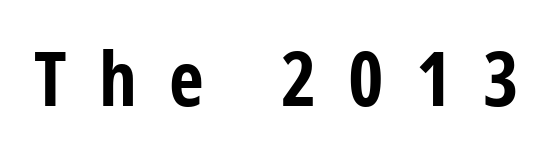
Q: Is the text bold? A: Yes.
Q: Is the text italic (slanted)? A: No, it is upright.
Q: Is the typeface a serif or a sans-serif typeface? A: Sans-serif.
Q: Is the text underlined? A: No.
Q: Is the spacing between letters normal or unusually wide? A: Unusually wide.
Q: Width (condensed, normal, or wide)? A: Condensed.
Q: Stroke contrast? A: Low.
Q: x-height? A: Medium.
Q: Monospaced? A: No.
